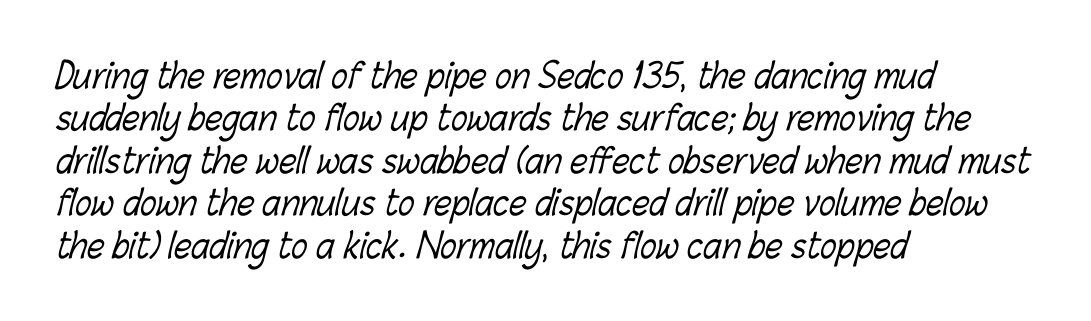
{"bold": "no", "weight": "light", "width": "condensed", "stroke_contrast": "low", "x_height": "medium", "monospaced": "no", "underline": "no", "align": "left", "line_spacing": "normal", "line_spacing_ratio": 1.25, "letter_spacing": "normal", "letter_spacing_em": 0.0, "glyph_px": 34}
